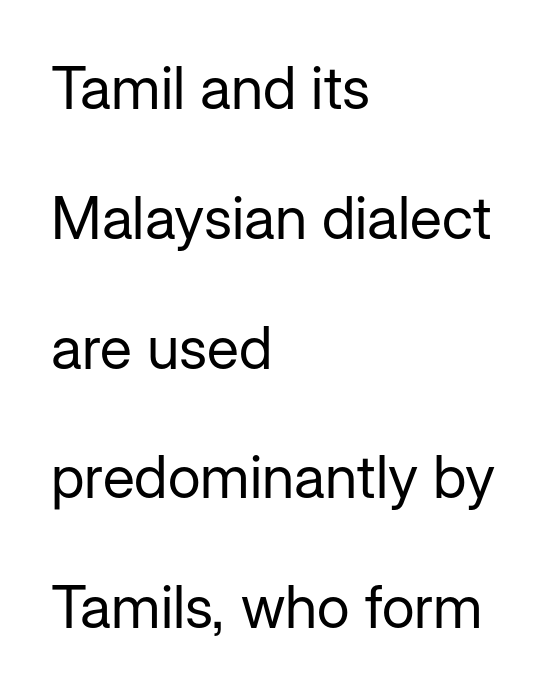
The image shows 59 px regular-weight sans-serif type, upright; set left-aligned, loose line spacing (2.2x), normal letter spacing, not underlined; low stroke contrast and a medium x-height.
